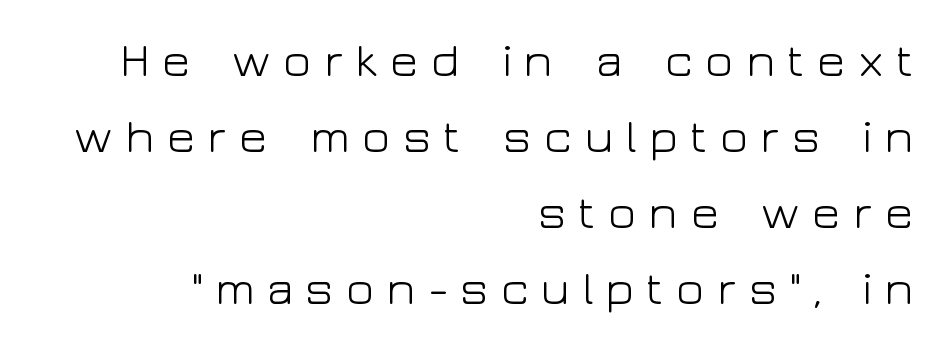
The image shows 48 px light, wide sans-serif type, upright; set right-aligned, normal line spacing (1.58x), unusually wide letter spacing (+0.23 em), not underlined; low stroke contrast and a medium x-height.
